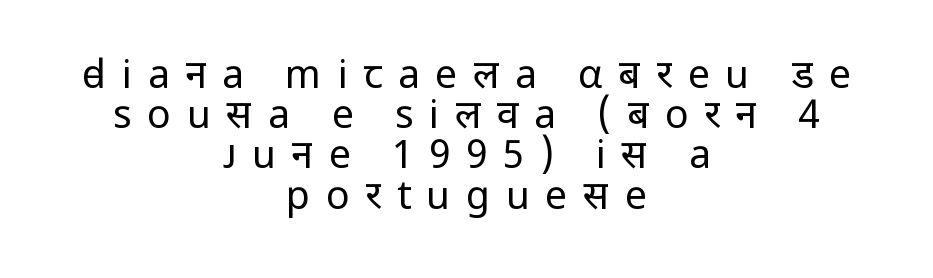
The image shows 39 px regular-weight sans-serif type, upright; set centered, tight line spacing (1.03x), unusually wide letter spacing (+0.4 em), not underlined; low stroke contrast and a medium x-height.
